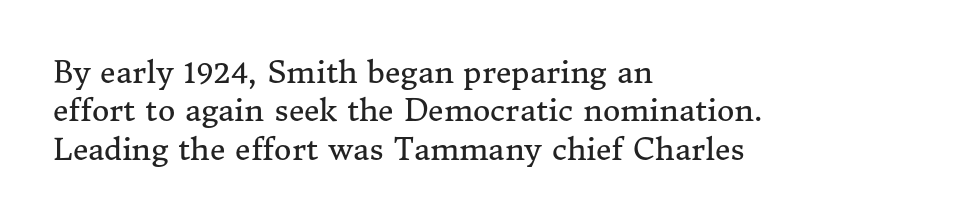
Leftover space on each line is placed entirely after the last word. Honestly, there is no underline to notice here at all. If you measured baseline to baseline, you'd find a middling distance. The axis of the letterforms is exactly vertical. Nobody touched the tracking dial on this one. A typesetter would call this proportional, since set widths differ per character.
